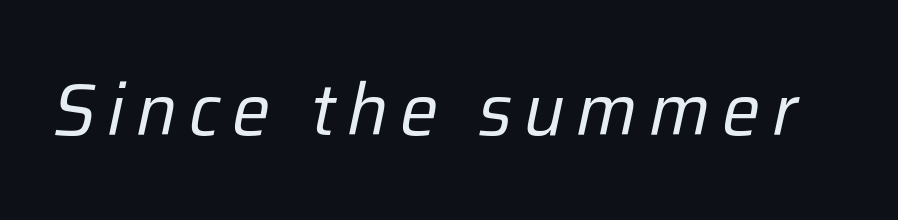
The image shows 72 px regular-weight type, italic (leaning right); set not underlined; low stroke contrast and a medium x-height.
